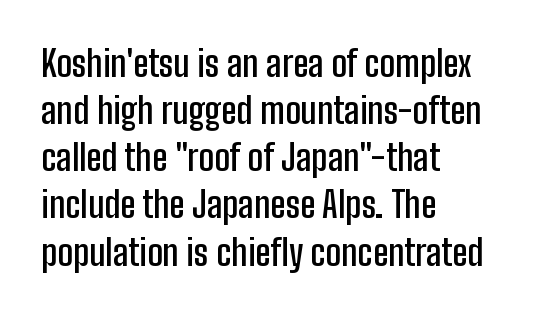
The image shows 36 px semibold, condensed sans-serif type, upright; set left-aligned, normal line spacing (1.31x), normal letter spacing, not underlined; low stroke contrast and a medium x-height.
